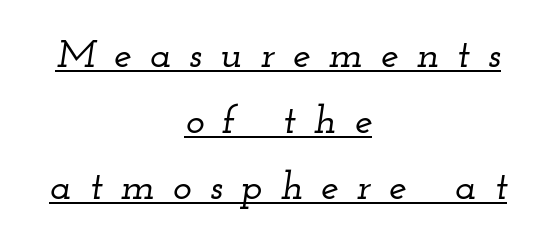
Q: Is the text italic (slanted)? A: Yes, it leans right by about 12 degrees.
Q: Is the typeface a serif or a sans-serif typeface? A: Serif.
Q: Is the text underlined? A: Yes.
Q: How is the paragraph aligned? A: Centered.
Q: Is the spacing between letters normal or unusually wide? A: Unusually wide.
Q: Is the spacing between lines tight, normal or loose? A: Normal.
Q: Width (condensed, normal, or wide)? A: Wide.
Q: Stroke contrast? A: Low.
Q: x-height? A: Small.
Q: Monospaced? A: No.
